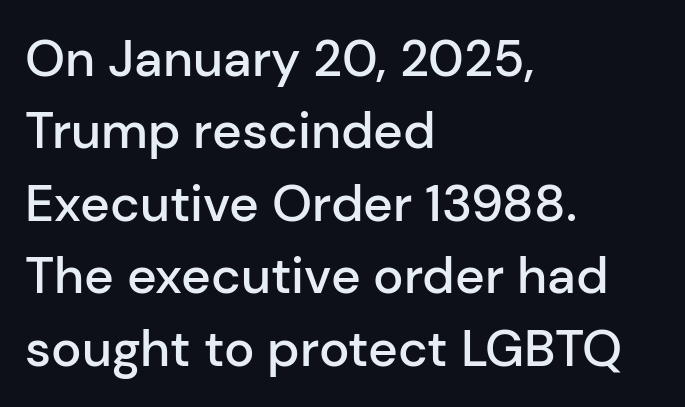
Q: Is the text bold? A: Semi-bold.
Q: Is the text italic (slanted)? A: No, it is upright.
Q: Is the typeface a serif or a sans-serif typeface? A: Sans-serif.
Q: Is the text underlined? A: No.
Q: How is the paragraph aligned? A: Left-aligned.
Q: Is the spacing between letters normal or unusually wide? A: Normal.
Q: Is the spacing between lines tight, normal or loose? A: Normal.
Q: Width (condensed, normal, or wide)? A: Normal.
Q: Stroke contrast? A: Low.
Q: x-height? A: Medium.
Q: Monospaced? A: No.
